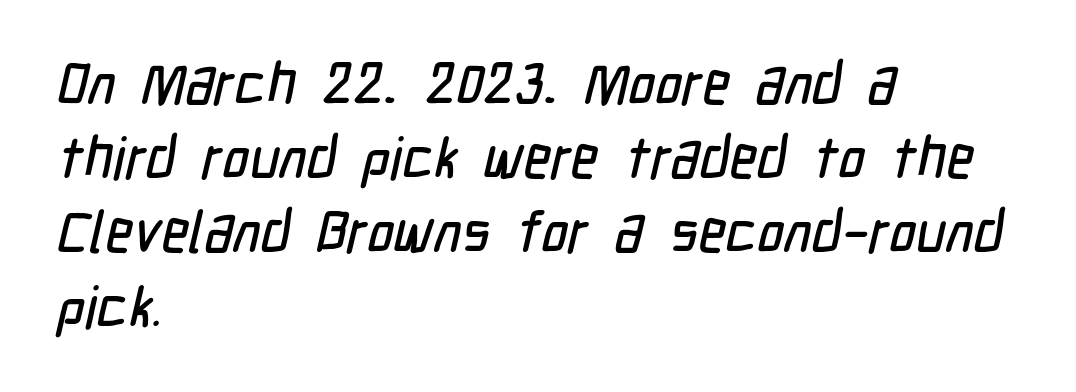
Q: Is the typeface a serif or a sans-serif typeface? A: Sans-serif.
Q: Is the text underlined? A: No.
Q: How is the paragraph aligned? A: Left-aligned.
Q: Is the spacing between letters normal or unusually wide? A: Normal.
Q: Is the spacing between lines tight, normal or loose? A: Normal.
Q: Width (condensed, normal, or wide)? A: Condensed.
Q: Stroke contrast? A: Low.
Q: x-height? A: Medium.
Q: Monospaced? A: No.
